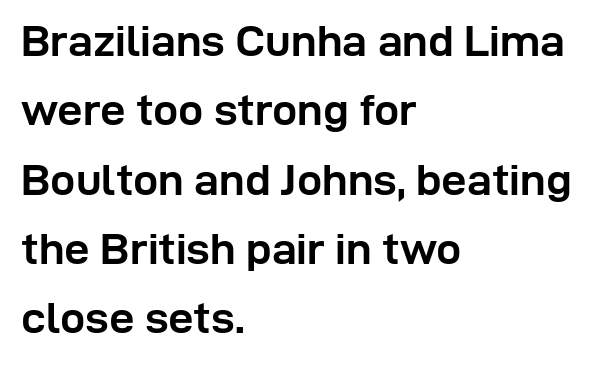
You can tell it's not italic because the verticals are truly vertical. The designer went with a sans here, leaving each stem footless. Words float on clear page, feet unadorned. The compositor pushed each line to the left boundary. The passage shown stacks its lines at a standard gap. This is heavy type, rendered in bold.
